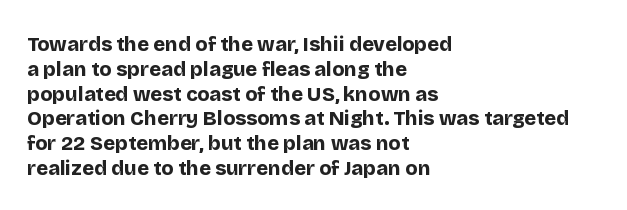
The image shows 20 px bold type, upright; set left-aligned, line spacing 1.24x, normal letter spacing, not underlined.
